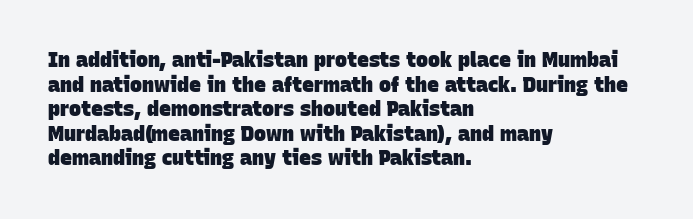
The image shows 20 px bold type; set left-aligned, line spacing 1.23x, normal letter spacing, not underlined.
